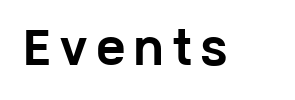
{"serif": "no", "italic": "no", "bold": "yes", "weight": "bold", "width": "wide", "stroke_contrast": "low", "x_height": "medium", "monospaced": "no", "underline": "no", "letter_spacing": "wide", "letter_spacing_em": 0.23, "glyph_px": 43}
